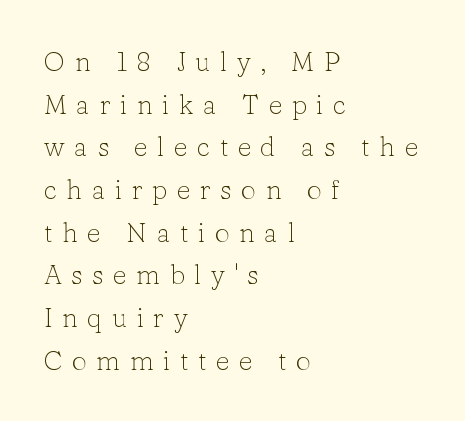
Stems and bowls with no extra thickness — not bold. Reading down the block, your eye returns to a fixed left position each line. Letter spacing: wide. The space between consecutive lines is moderate.
